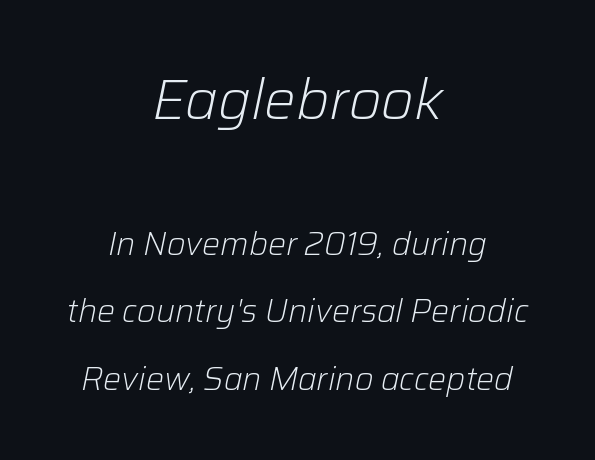
{"italic": "yes", "lean": "right", "slant_degrees": 12, "bold": "no", "weight": "light", "width": "normal", "stroke_contrast": "low", "x_height": "medium", "monospaced": "no", "underline": "no", "align": "center", "line_spacing": "loose", "line_spacing_ratio": 2.11, "letter_spacing": "normal", "letter_spacing_em": 0.0, "larger_block": "first", "size_ratio": 1.75, "glyph_px": 56}
